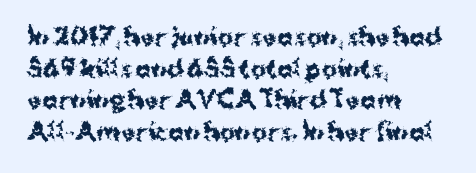
One glance says typical: line gaps are just what's usual. The letters stand upright; this is a roman face. These lines stack with their left ends in a neat column. Bold? Absolutely — the strokes are thick and heavy.
